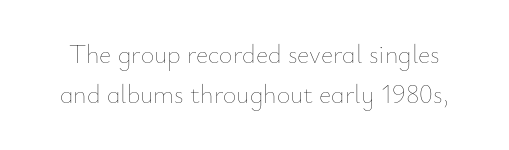
The image shows 26 px text type, upright; set normal line spacing (1.52x), normal letter spacing, not underlined.
